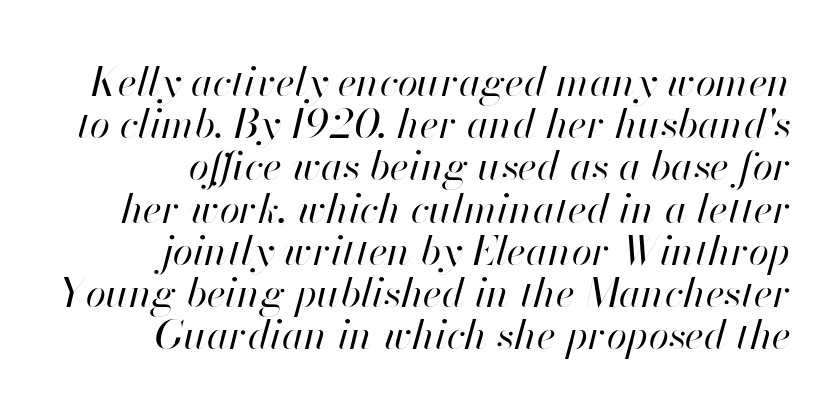
The image shows 41 px regular-weight type, italic (leaning right); set right-aligned, tight line spacing (1.03x), normal letter spacing, not underlined; high stroke contrast and a small x-height.
